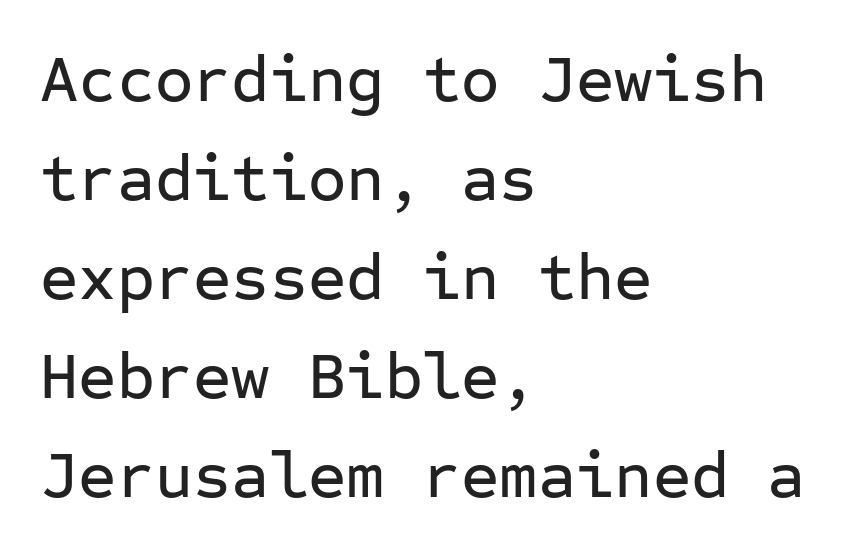
{"serif": "no", "italic": "no", "width": "normal", "stroke_contrast": "low", "x_height": "medium", "monospaced": "yes", "underline": "no", "align": "left", "line_spacing": "normal", "line_spacing_ratio": 1.5, "letter_spacing": "normal", "letter_spacing_em": 0.0, "glyph_px": 66}
